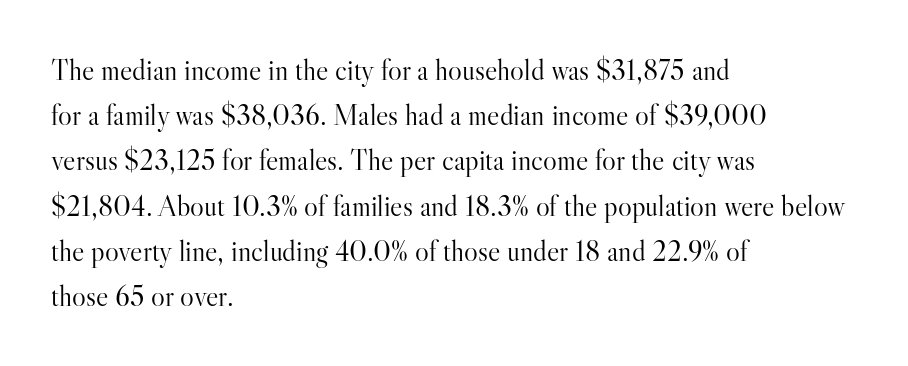
{"serif": "yes", "italic": "no", "bold": "no", "weight": "light", "width": "normal", "stroke_contrast": "high", "x_height": "small", "monospaced": "no", "underline": "no", "align": "left", "line_spacing": "normal", "line_spacing_ratio": 1.56, "letter_spacing": "normal", "letter_spacing_em": 0.0, "glyph_px": 29}
